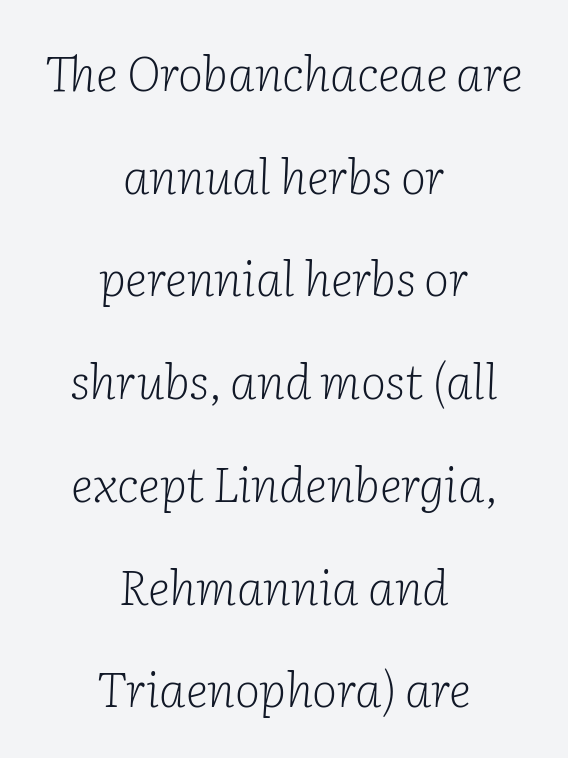
{"serif": "yes", "italic": "yes", "lean": "right", "slant_degrees": 2, "bold": "no", "weight": "light", "width": "normal", "stroke_contrast": "low", "x_height": "medium", "monospaced": "no", "underline": "no", "align": "center", "line_spacing": "loose", "line_spacing_ratio": 2.14, "letter_spacing": "normal", "letter_spacing_em": 0.0, "glyph_px": 48}
